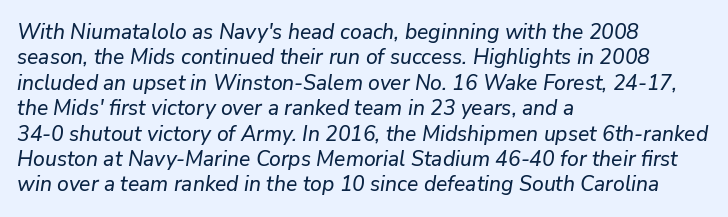
Q: Is the text italic (slanted)? A: Yes, it leans right by about 9 degrees.
Q: Is the text underlined? A: No.
Q: How is the paragraph aligned? A: Left-aligned.
Q: Is the spacing between letters normal or unusually wide? A: Normal.
